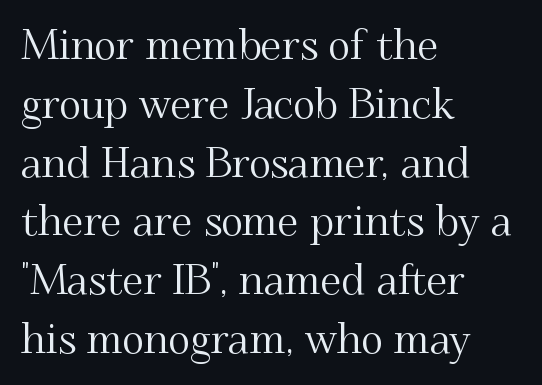
{"serif": "yes", "italic": "no", "width": "normal", "stroke_contrast": "medium", "x_height": "small", "monospaced": "no", "underline": "no", "align": "left", "line_spacing": "normal", "line_spacing_ratio": 1.4, "letter_spacing": "normal", "letter_spacing_em": 0.0, "glyph_px": 42}
